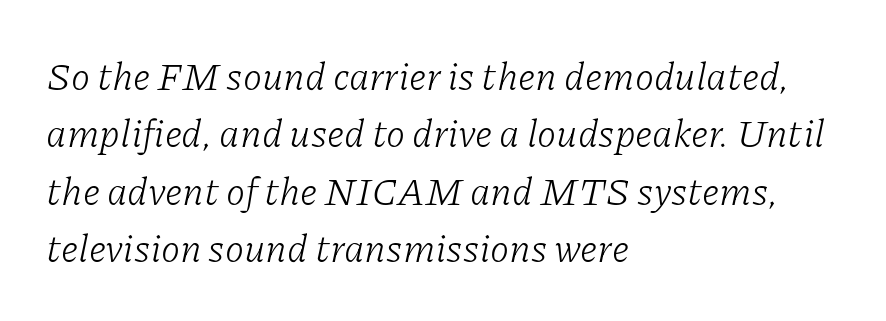
The image shows 39 px light serif type, italic (leaning right); set left-aligned, normal line spacing (1.47x), normal letter spacing, not underlined; low stroke contrast and a medium x-height.
